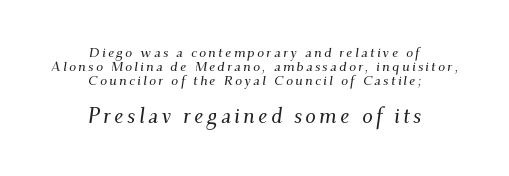
The rendering positions every line midway between the sides. The space between consecutive lines is stingy. Glance below the letters and you will spot only blank space. Italic? Definitely — the glyphs are oblique.
